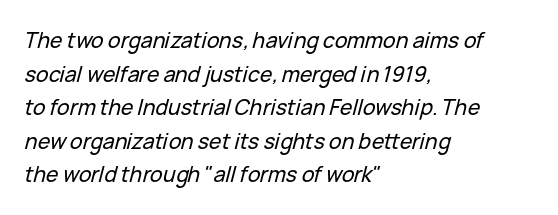
{"italic": "yes", "lean": "right", "slant_degrees": 15, "underline": "no", "align": "left", "line_spacing": "normal", "line_spacing_ratio": 1.6, "letter_spacing": "normal", "letter_spacing_em": 0.0, "glyph_px": 21}
